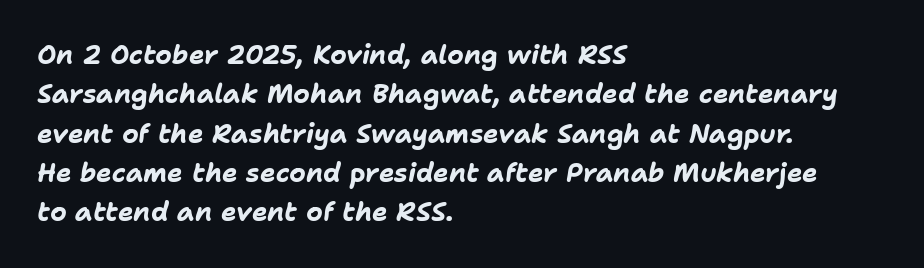
Tracking value appears to be zero — textbook default spacing. Check under the words: just untouched page. Interline gaps are of average width in this sample. Line starts are locked; line ends wander. A full-strength bold gives these letters their thick strokes.
